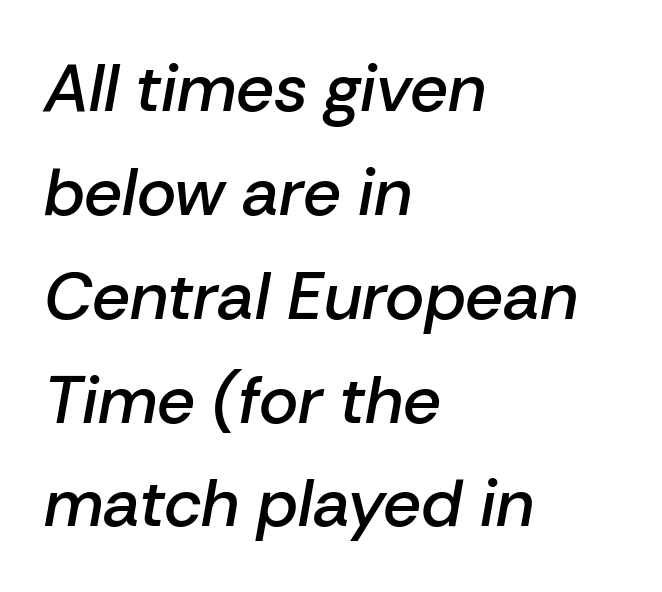
The image shows 67 px semibold type, italic (leaning right); set left-aligned, normal line spacing (1.55x), normal letter spacing, not underlined; low stroke contrast and a medium x-height.
